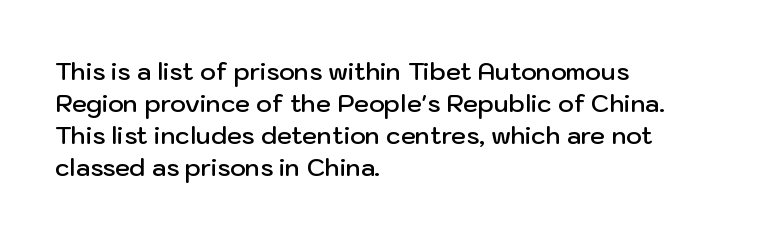
The image shows 24 px text type, upright; set left-aligned, normal line spacing (1.33x), normal letter spacing, not underlined.
